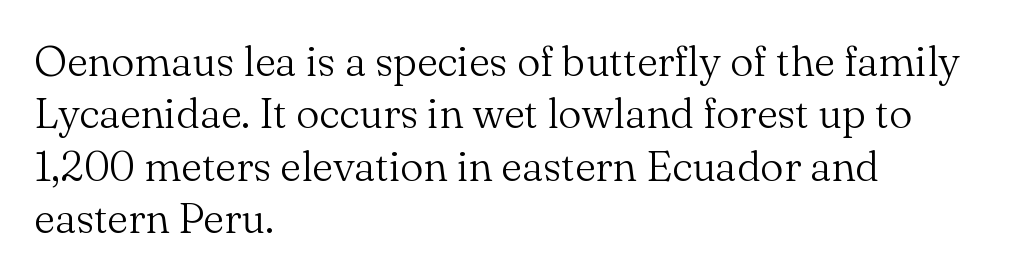
{"serif": "yes", "italic": "no", "bold": "no", "weight": "light", "width": "normal", "stroke_contrast": "medium", "x_height": "small", "monospaced": "no", "underline": "no", "align": "left", "line_spacing": "normal", "line_spacing_ratio": 1.25, "letter_spacing": "normal", "letter_spacing_em": 0.0, "glyph_px": 42}
